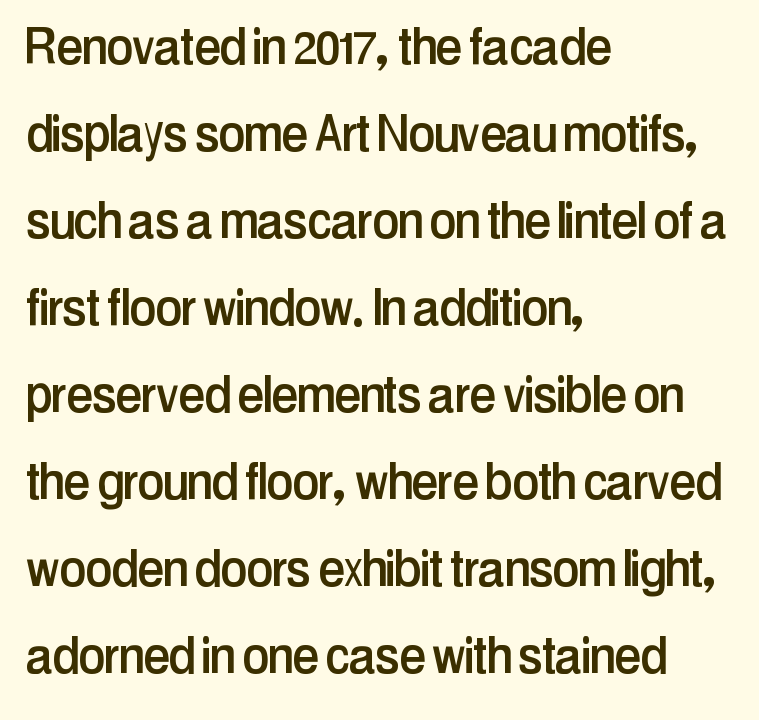
{"serif": "no", "italic": "no", "width": "condensed", "stroke_contrast": "low", "x_height": "medium", "monospaced": "no", "underline": "no", "align": "left", "line_spacing": "normal", "line_spacing_ratio": 1.45, "letter_spacing": "normal", "letter_spacing_em": 0.0, "glyph_px": 60}
